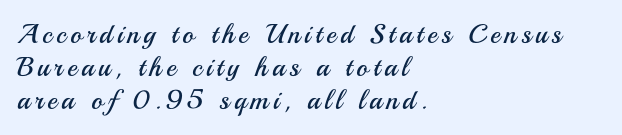
{"bold": "no", "underline": "no", "align": "left", "line_spacing_ratio": 1.22, "glyph_px": 27}
